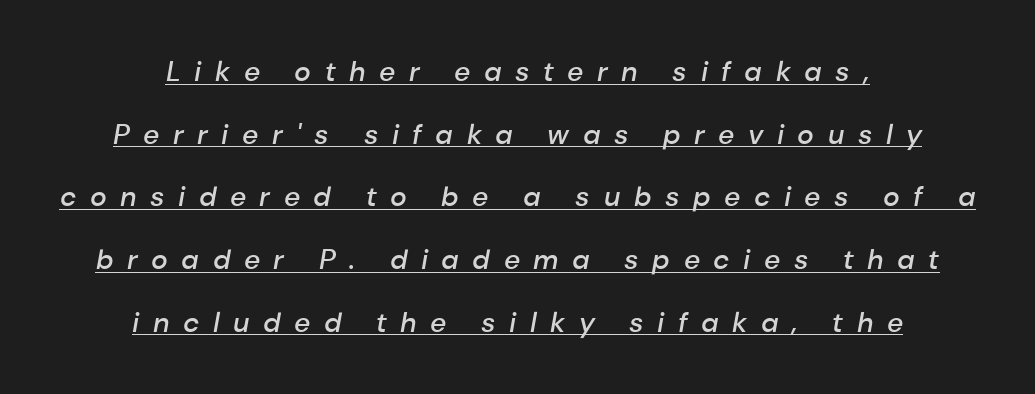
{"italic": "yes", "lean": "right", "slant_degrees": 10, "bold": "semi", "weight": "semibold", "width": "normal", "stroke_contrast": "low", "x_height": "medium", "monospaced": "no", "underline": "yes", "align": "center", "line_spacing": "loose", "line_spacing_ratio": 2.24, "letter_spacing": "wide", "letter_spacing_em": 0.48, "glyph_px": 28}
